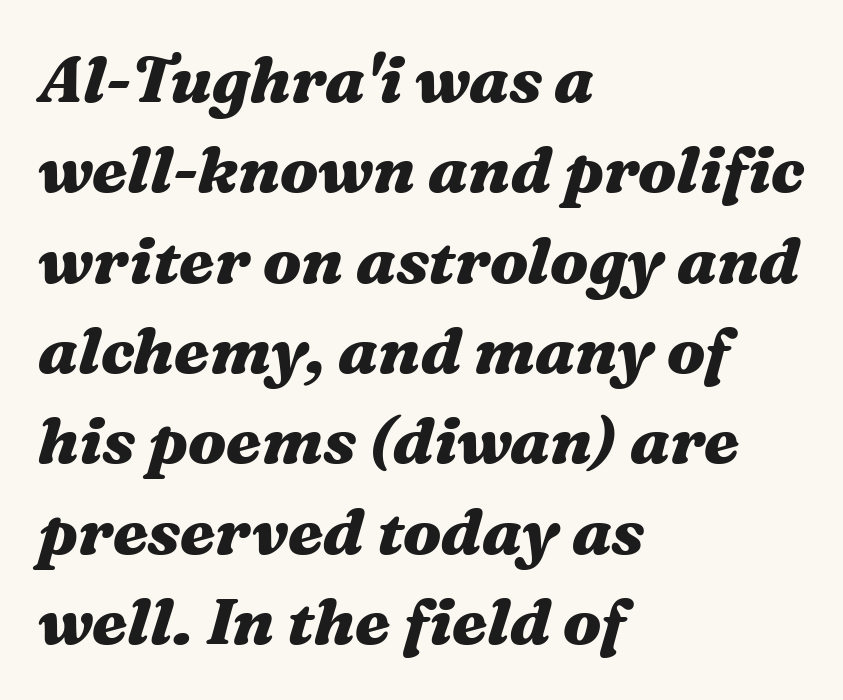
Q: Is the text bold? A: Yes.
Q: Is the text italic (slanted)? A: Yes, it leans right by about 16 degrees.
Q: Is the text underlined? A: No.
Q: How is the paragraph aligned? A: Left-aligned.
Q: Is the spacing between letters normal or unusually wide? A: Normal.
Q: Is the spacing between lines tight, normal or loose? A: Normal.
Q: Width (condensed, normal, or wide)? A: Wide.
Q: Stroke contrast? A: Medium.
Q: x-height? A: Medium.
Q: Monospaced? A: No.
